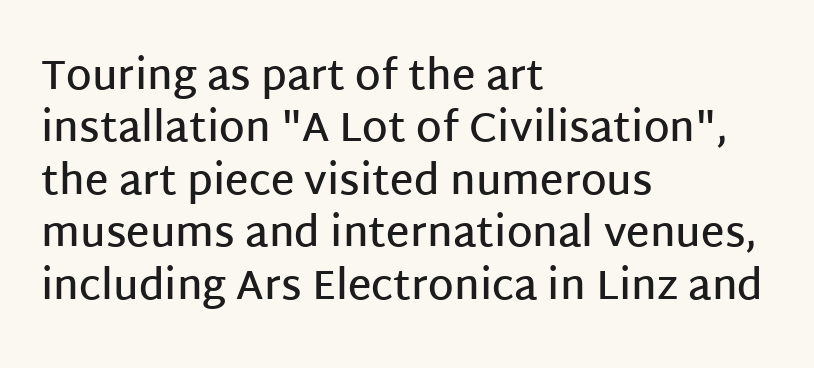
Here the designer chose a conventional face with non-uniform glyph widths. The designer went with a sans here, leaving each stem footless. The strokes are fattened partway — semibold, not bold. Underlining? Definitely not there. The ragged edge is on the right, which tells us the setting is flush left. Compared with typical body copy, the letter spacing here is the same.
